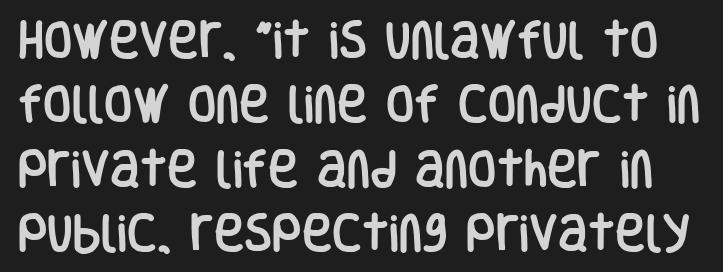
Nobody touched the tracking dial on this one. Varying glyph widths throughout — classic text-font behaviour. Interline gaps are of average width in this sample. This is the regular roman posture of the typeface.
